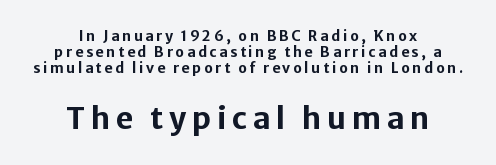
The image shows 30 px bold sans-serif type, upright; set centered, tight line spacing (1.14x), not underlined; the second (bottom) block is 2.14x larger; low stroke contrast and a medium x-height.
